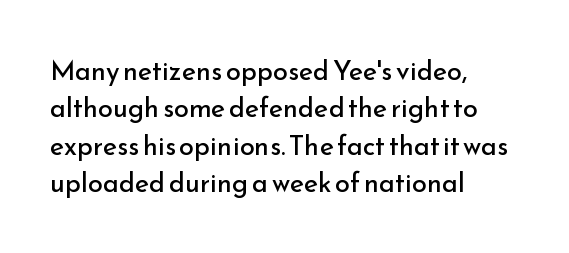
{"italic": "no", "bold": "no", "underline": "no", "align": "left", "line_spacing": "normal", "line_spacing_ratio": 1.38, "letter_spacing": "normal", "letter_spacing_em": 0.0, "glyph_px": 27}
